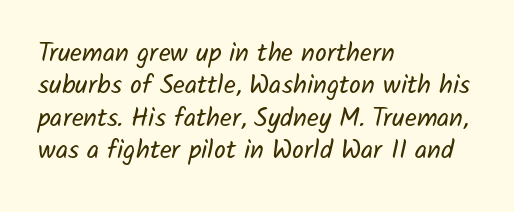
Each new line begins a customary step beneath the previous one. Counters stay open thanks to moderate or lighter strokes. The zone under the glyphs is completely vacant. Leftover space on each line is placed entirely after the last word. Between one letter and the next there's only the usual sliver of space.
